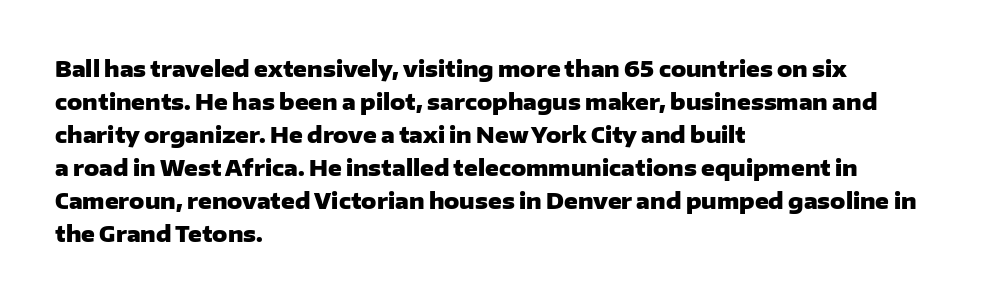
The sample has been set heavy, in full bold. Any mark beneath the type? The region is blank. The ragged edge is on the right, which tells us the setting is flush left. This sample uses plain, unmodified letter spacing. Posture: vertical. Does the leading feel generous? No, just average.
